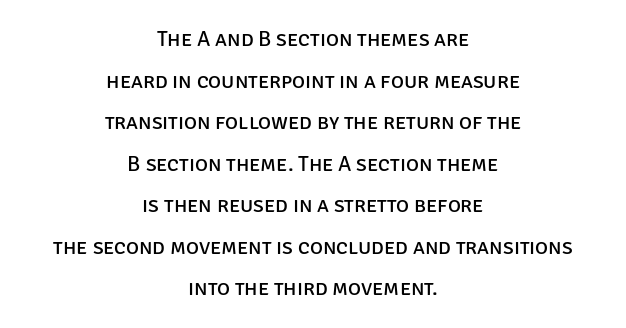
Q: Is the text bold? A: No.
Q: Is the text italic (slanted)? A: No, it is upright.
Q: Is the text underlined? A: No.
Q: How is the paragraph aligned? A: Centered.
Q: Is the spacing between letters normal or unusually wide? A: Normal.
